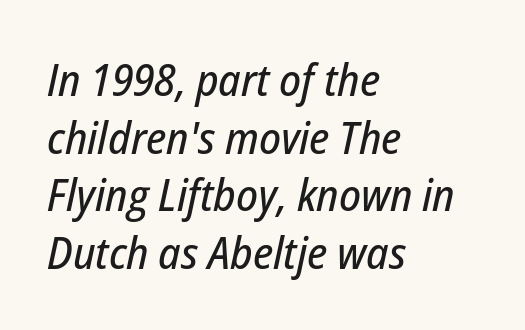
{"italic": "yes", "lean": "right", "slant_degrees": 12, "width": "condensed", "stroke_contrast": "low", "x_height": "medium", "monospaced": "no", "underline": "no", "align": "left", "line_spacing": "normal", "line_spacing_ratio": 1.28, "letter_spacing": "normal", "letter_spacing_em": 0.0, "glyph_px": 45}
